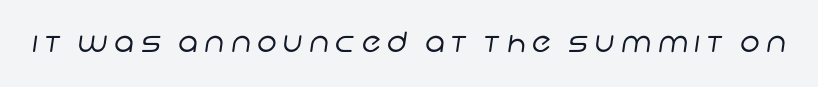
The image shows 28 px regular-weight sans-serif type; set unusually wide letter spacing (+0.23 em), not underlined; low stroke contrast and a large x-height.
